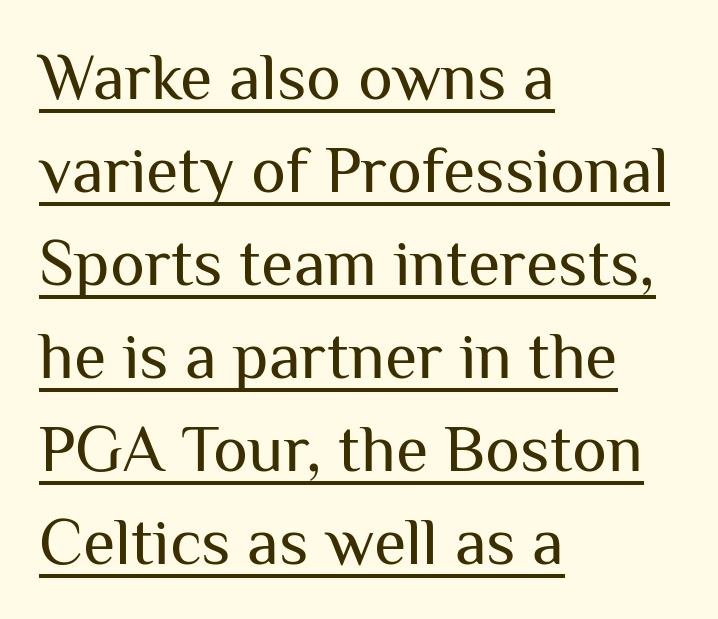
{"serif": "no", "italic": "no", "bold": "no", "weight": "regular", "width": "normal", "stroke_contrast": "medium", "x_height": "medium", "monospaced": "no", "underline": "yes", "align": "left", "line_spacing": "normal", "line_spacing_ratio": 1.41, "letter_spacing": "normal", "letter_spacing_em": 0.0, "glyph_px": 66}
